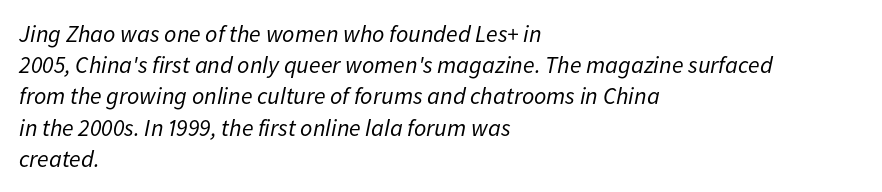
Slanted lettering throughout. Bare-footed words on every line. This block has exactly the height ordinary leading produces. Words appear dense and cohesive because spacing is normal.
